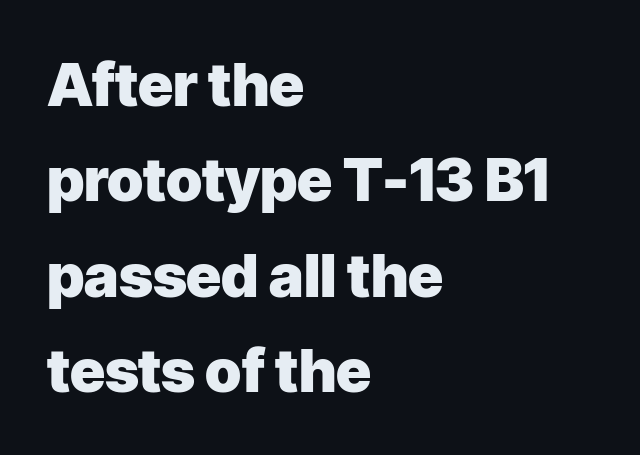
The typesetting leans heavy: a genuine bold. Every character sits straight up, as roman type does. The glyphs are unaccompanied by any horizontal stroke below them. A typesetter would call this zero additional tracking. Spacing verdict: proportional, widths tailored to each character. Notice how descenders clear the ascenders below comfortably — that's standard leading.
